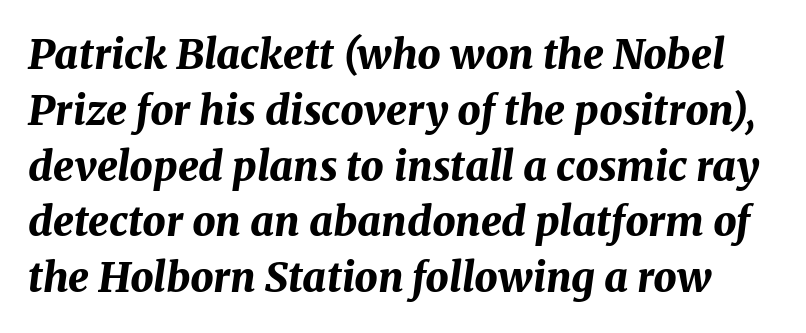
{"italic": "yes", "lean": "right", "slant_degrees": 8, "bold": "yes", "weight": "bold", "width": "normal", "stroke_contrast": "medium", "x_height": "medium", "monospaced": "no", "underline": "no", "line_spacing": "normal", "line_spacing_ratio": 1.36, "letter_spacing": "normal", "letter_spacing_em": 0.0, "glyph_px": 41}
